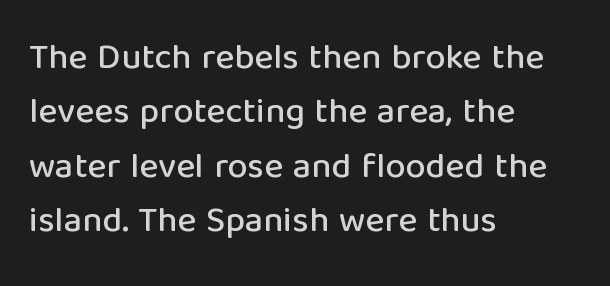
{"serif": "no", "italic": "no", "width": "normal", "stroke_contrast": "low", "x_height": "medium", "monospaced": "no", "underline": "no", "align": "left", "line_spacing": "normal", "line_spacing_ratio": 1.51, "letter_spacing": "normal", "letter_spacing_em": 0.0, "glyph_px": 36}
